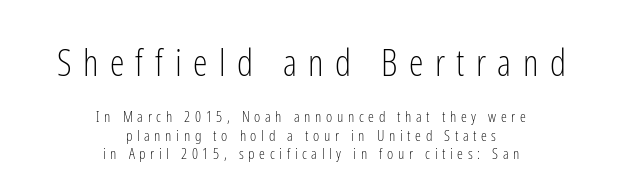
Varying glyph widths throughout — classic text-font behaviour. Tall strokes in this sample are plumb rather than angled. Compared with a typical body face, this is equally light or lighter still. Glance below the letters and you will spot only blank space. Words appear elongated and porous because spacing is wide.
